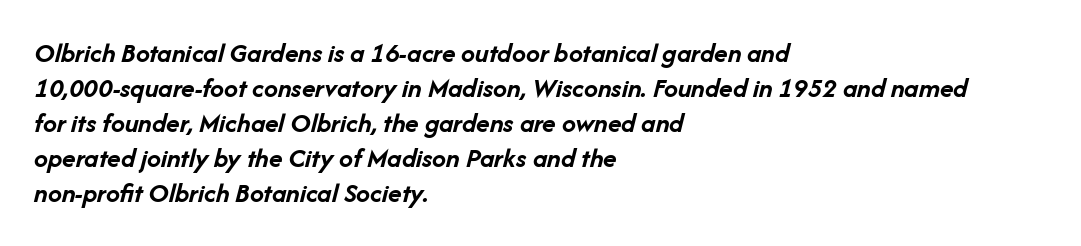
{"italic": "yes", "lean": "right", "slant_degrees": 14, "bold": "yes", "weight": "semibold", "width": "normal", "stroke_contrast": "low", "x_height": "medium", "monospaced": "no", "underline": "no", "align": "left", "line_spacing": "normal", "line_spacing_ratio": 1.25, "letter_spacing": "normal", "letter_spacing_em": 0.0, "glyph_px": 28}
